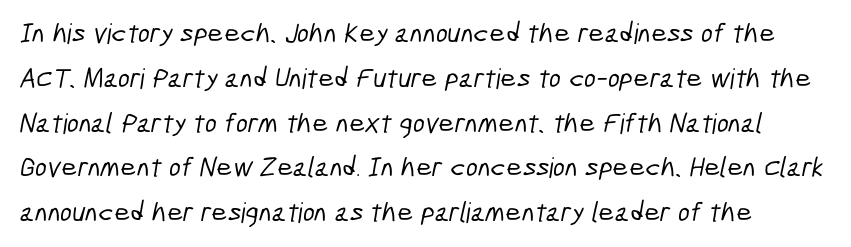
I'd call this a sans setting — the letters go barefoot. Varying glyph widths throughout — classic text-font behaviour. The gaps between neighbouring characters are ordinary and unremarkable. Descenders hang freely into open space.
